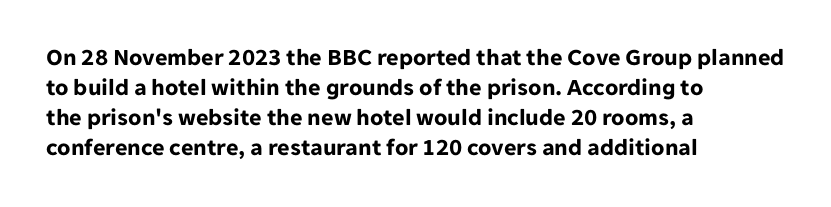
The image shows 24 px bold type, upright; set left-aligned, normal line spacing (1.25x), normal letter spacing, not underlined.
